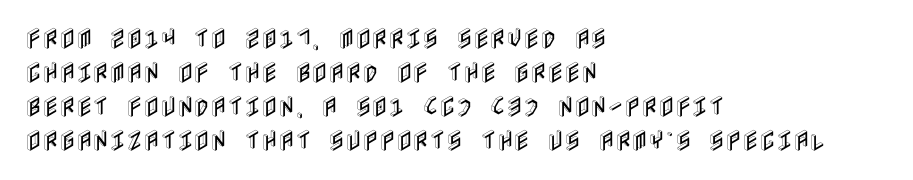
Q: Is the text italic (slanted)? A: No, it is upright.
Q: Is the text underlined? A: No.
Q: How is the paragraph aligned? A: Left-aligned.
Q: Is the spacing between letters normal or unusually wide? A: Normal.
Q: Is the spacing between lines tight, normal or loose? A: Normal.
